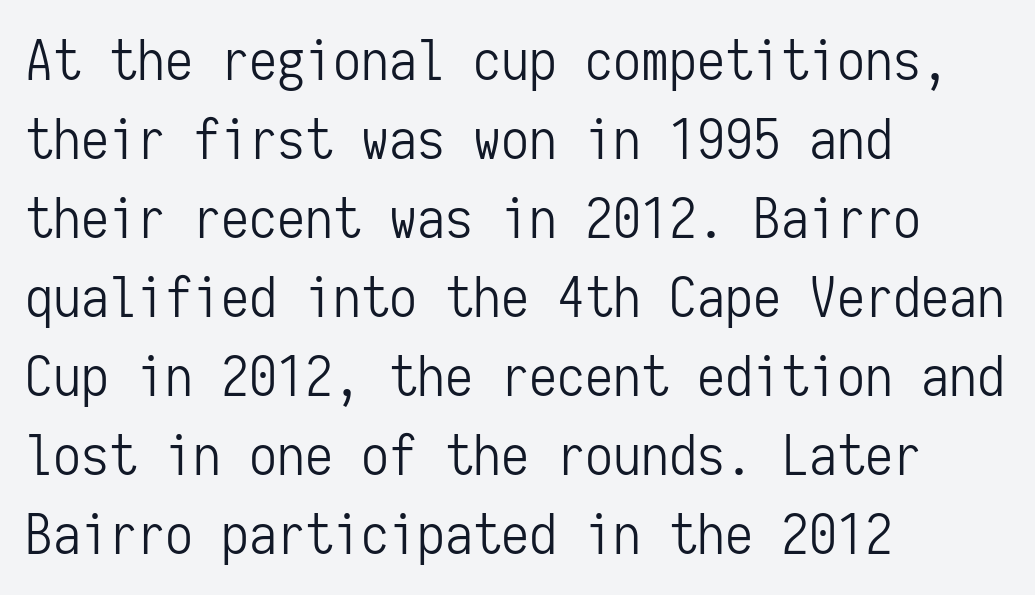
The image shows 56 px light, condensed sans-serif type, upright, monospaced; set left-aligned, normal line spacing (1.41x), normal letter spacing, not underlined; low stroke contrast and a medium x-height.
